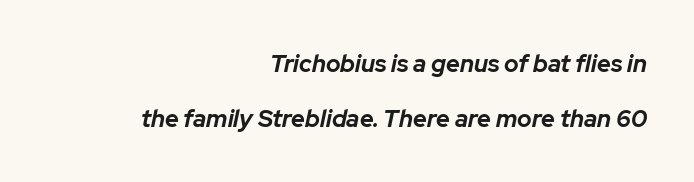
The image shows 24 px bold type, italic (leaning right); set right-aligned, loose line spacing (2.29x), normal letter spacing, not underlined.
